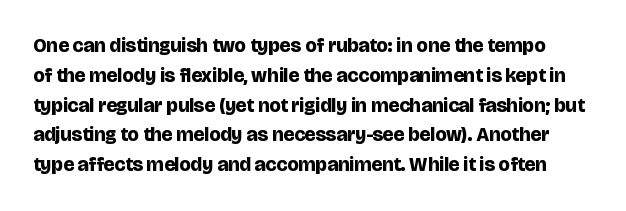
The image shows 20 px bold type, upright; set normal line spacing (1.49x), normal letter spacing, not underlined.
